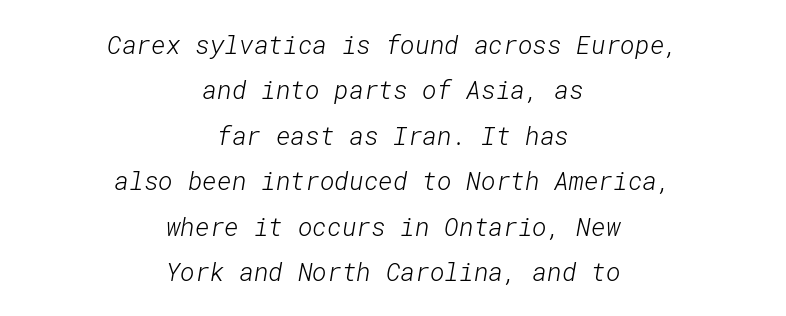
{"bold": "no", "underline": "no", "align": "center", "line_spacing_ratio": 1.82, "letter_spacing": "normal", "letter_spacing_em": 0.0, "glyph_px": 25}
